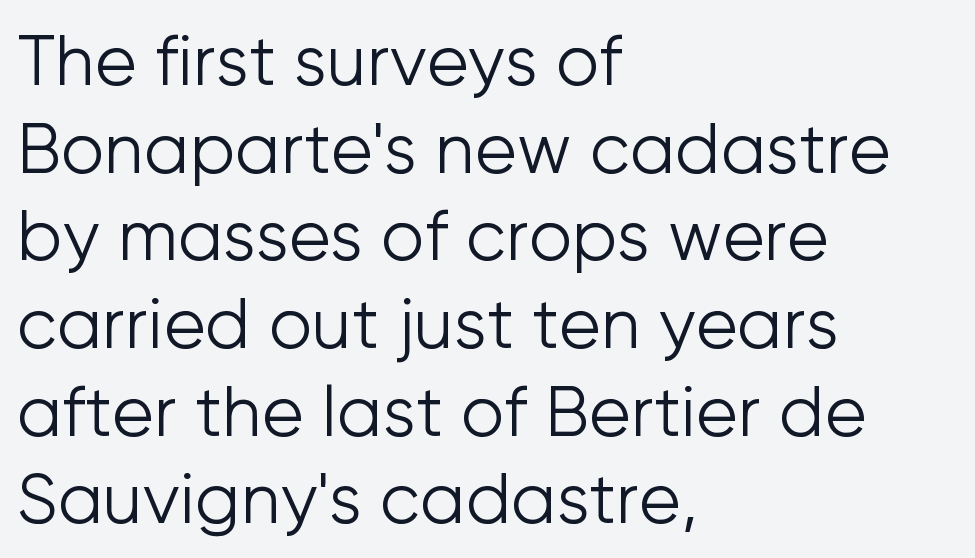
The type is set solid horizontally, with unmodified tracking. Ordinary non-slanted type is in use. The cut favours lightness, reaching ordinary text weight at its darkest. One glance says typical: line gaps are just what's usual. Does the copy run flush right? No — it runs flush left. Letters rest on an invisible, unmarked baseline.
